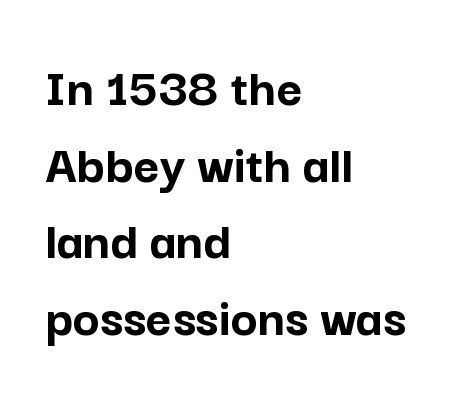
Q: Is the text bold? A: Yes.
Q: Is the text italic (slanted)? A: No, it is upright.
Q: Is the typeface a serif or a sans-serif typeface? A: Sans-serif.
Q: Is the text underlined? A: No.
Q: How is the paragraph aligned? A: Left-aligned.
Q: Is the spacing between letters normal or unusually wide? A: Normal.
Q: Is the spacing between lines tight, normal or loose? A: Normal.
Q: Width (condensed, normal, or wide)? A: Normal.
Q: Stroke contrast? A: Low.
Q: x-height? A: Medium.
Q: Monospaced? A: No.
